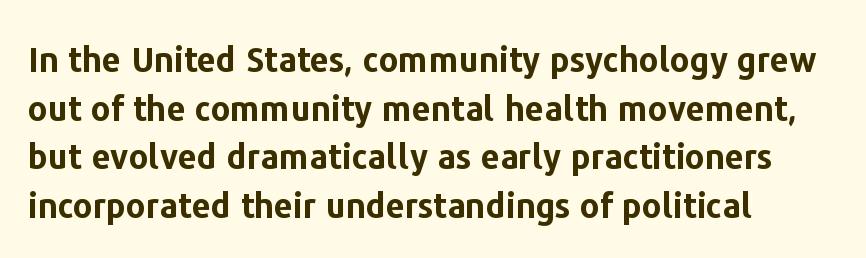
Q: Is the text bold? A: Yes.
Q: Is the text italic (slanted)? A: No, it is upright.
Q: Is the typeface a serif or a sans-serif typeface? A: Sans-serif.
Q: Is the text underlined? A: No.
Q: How is the paragraph aligned? A: Left-aligned.
Q: Is the spacing between letters normal or unusually wide? A: Normal.
Q: Is the spacing between lines tight, normal or loose? A: Normal.
Q: Width (condensed, normal, or wide)? A: Normal.
Q: Stroke contrast? A: Low.
Q: x-height? A: Medium.
Q: Monospaced? A: No.
